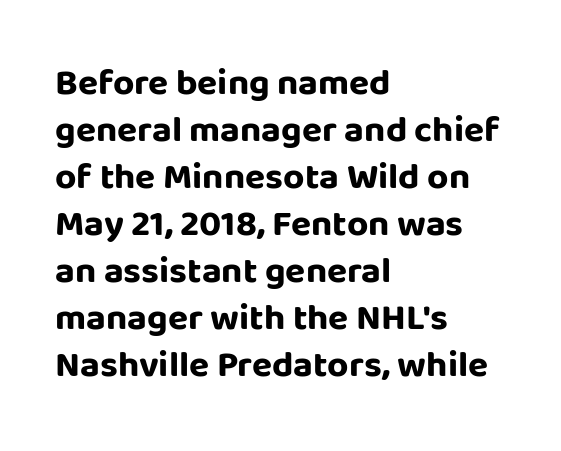
{"serif": "no", "italic": "no", "bold": "yes", "weight": "bold", "width": "normal", "stroke_contrast": "low", "x_height": "large", "monospaced": "no", "underline": "no", "align": "left", "line_spacing": "normal", "line_spacing_ratio": 1.27, "letter_spacing": "normal", "letter_spacing_em": 0.0, "glyph_px": 37}
